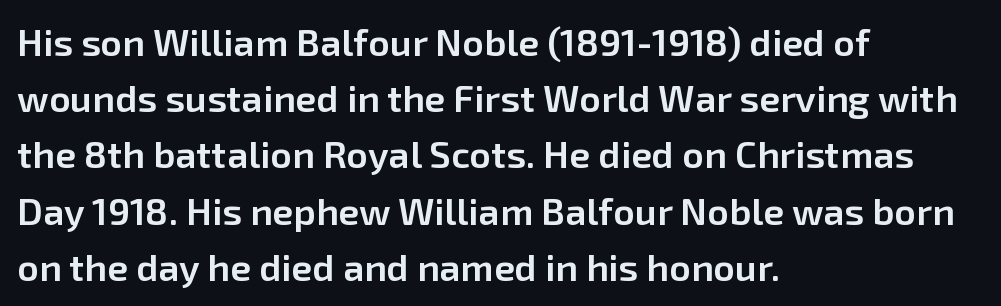
Does the leading feel generous? No, just average. Tracking here is standard; glyphs follow each other at the usual distance. Font category for this specimen: sans-serif. It's the straight-up-and-down kind of type. Do the characters align in a grid? No, the font is proportional.
